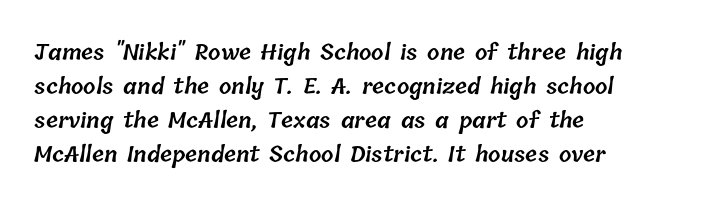
Is the letter spacing exaggerated? No — it looks like the ordinary default. How heavy is the stroke? Medium-heavy — a semibold, shy of bold. Line beginnings align vertically; line endings do not. Regular leading.
